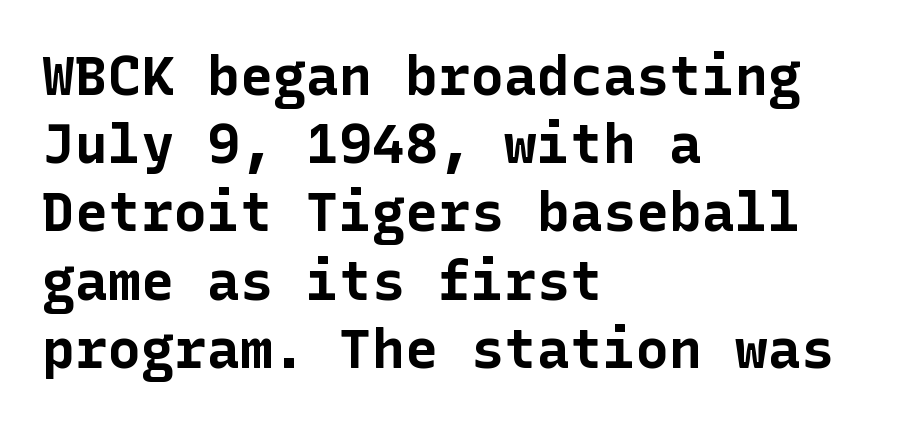
The image shows 55 px bold sans-serif type, upright; set left-aligned, line spacing 1.24x, normal letter spacing, not underlined; low stroke contrast and a medium x-height.
